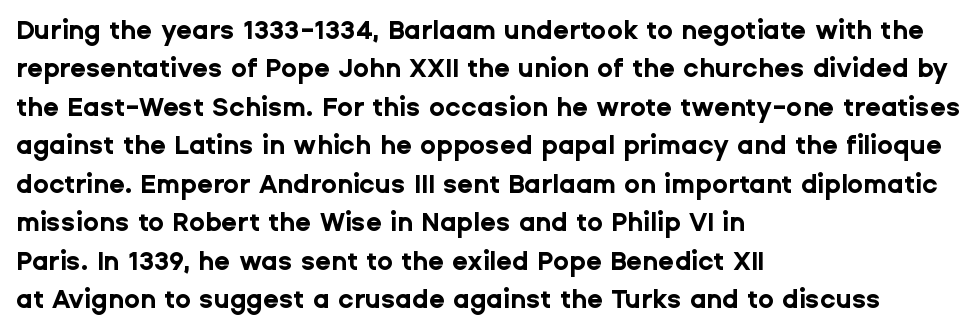
{"italic": "no", "bold": "yes", "underline": "no", "align": "left", "line_spacing": "normal", "line_spacing_ratio": 1.48, "letter_spacing": "normal", "letter_spacing_em": 0.0, "glyph_px": 26}
